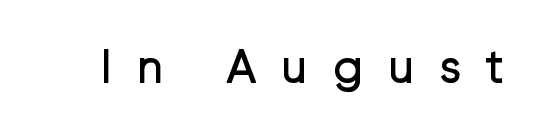
Observe the wide spacing: letters keep a clear distance from each other. Rule under the text: the space is simply empty. These lines are composed in type without serifs. The letters stand straight up with perfectly vertical stems.
